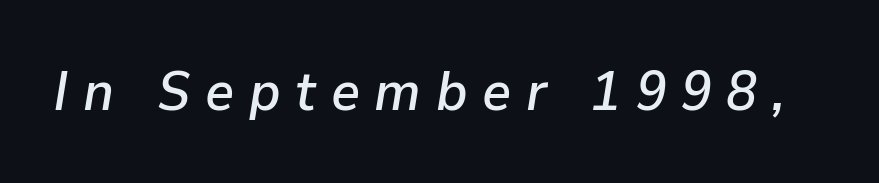
{"italic": "yes", "lean": "right", "slant_degrees": 9, "width": "normal", "stroke_contrast": "low", "x_height": "medium", "monospaced": "no", "underline": "no", "letter_spacing": "wide", "letter_spacing_em": 0.26, "glyph_px": 56}
